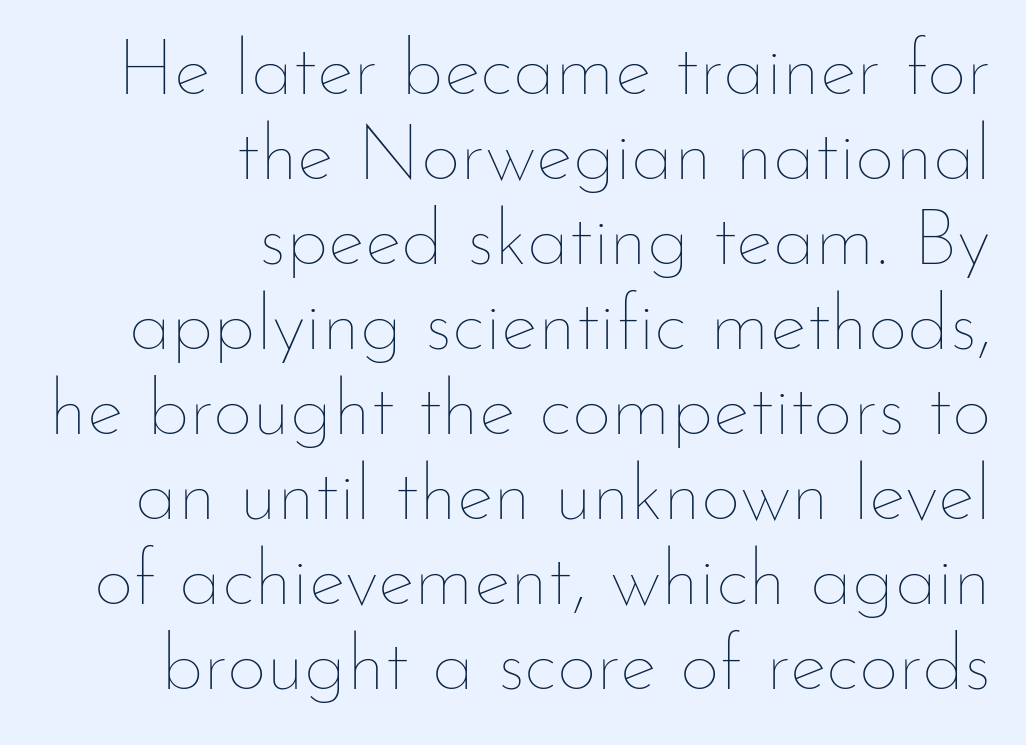
{"italic": "no", "bold": "no", "weight": "thin", "width": "normal", "stroke_contrast": "low", "x_height": "small", "monospaced": "no", "underline": "no", "align": "right", "line_spacing": "tight", "line_spacing_ratio": 1.09, "letter_spacing": "normal", "letter_spacing_em": 0.0, "glyph_px": 78}
